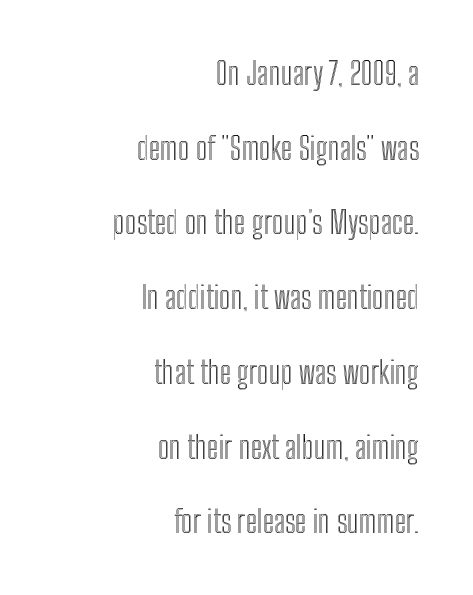
Teacher's note: observe the even right margin — that is flush-right alignment. The letters advance in unequal steps, a hallmark of proportional type. Check under the words: just untouched page. If you drew a line through each stem, it would be perfectly vertical. The line-height multiplier appears high, well above default. Look at the tracking — it's just the regular setting, nothing added.
